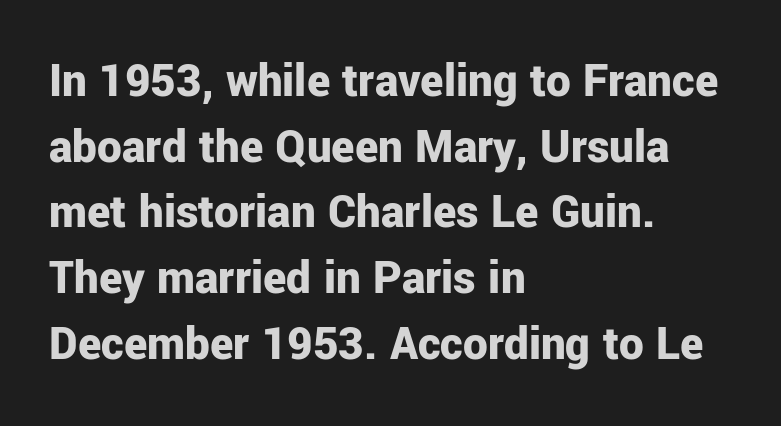
The image shows 49 px bold sans-serif type, upright; set left-aligned, normal line spacing (1.34x), normal letter spacing, not underlined; low stroke contrast and a medium x-height.
